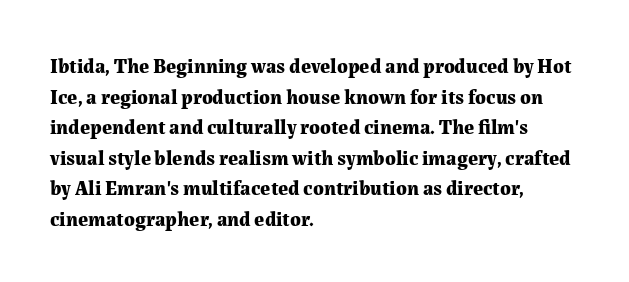
Underlining? Definitely not there. The paragraph has a hard left edge and a soft right edge. A typesetter would mark this as roman, not italic. What weight is shown? A full bold with thick strokes.
